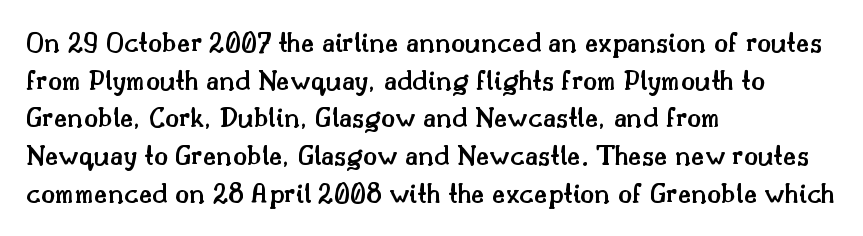
{"serif": "yes", "italic": "no", "bold": "semi", "weight": "semibold", "width": "normal", "stroke_contrast": "medium", "x_height": "small", "monospaced": "no", "underline": "no", "align": "left", "line_spacing": "normal", "line_spacing_ratio": 1.3, "letter_spacing": "normal", "letter_spacing_em": 0.0, "glyph_px": 29}
